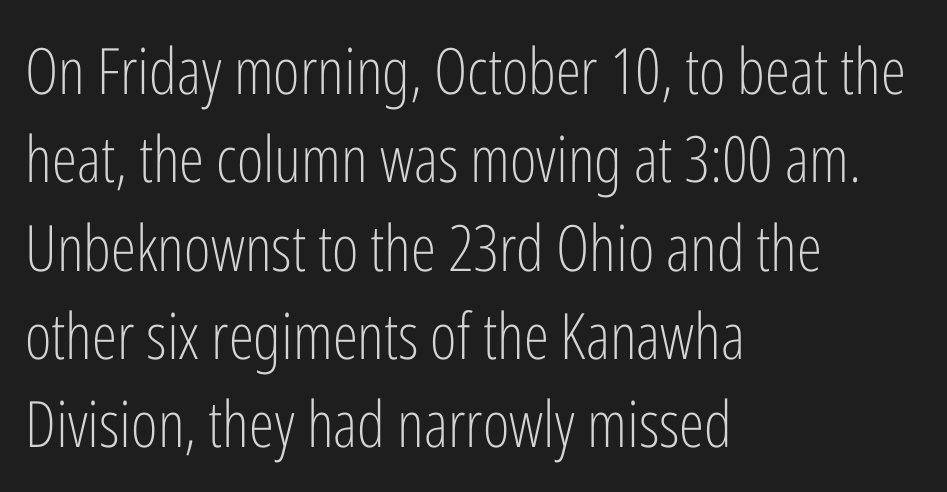
Q: Is the text bold? A: No.
Q: Is the text italic (slanted)? A: No, it is upright.
Q: Is the typeface a serif or a sans-serif typeface? A: Sans-serif.
Q: Is the text underlined? A: No.
Q: How is the paragraph aligned? A: Left-aligned.
Q: Is the spacing between letters normal or unusually wide? A: Normal.
Q: Is the spacing between lines tight, normal or loose? A: Normal.
Q: Width (condensed, normal, or wide)? A: Condensed.
Q: Stroke contrast? A: Low.
Q: x-height? A: Medium.
Q: Monospaced? A: No.
